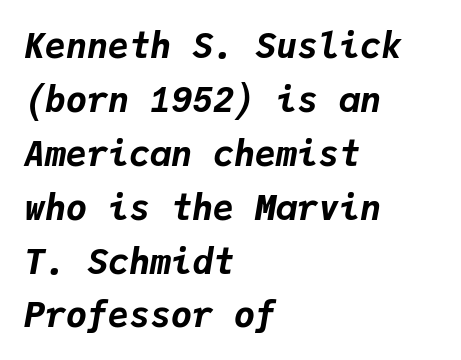
The letterforms sit shoulder to shoulder at normal distance. The typesetter chose a ragged-right arrangement here. A typesetter would mark this as italic. Plain, unruled lines of type. Leading: standard. Looks like terminal output: every glyph gets an equal slot.
